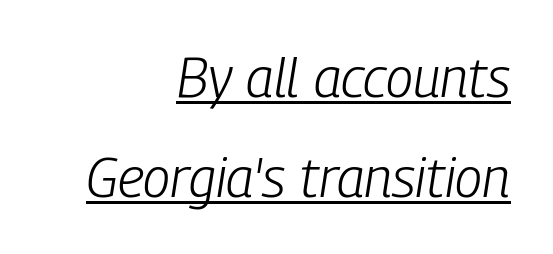
The image shows 55 px light, condensed type, italic (leaning right); set right-aligned, line spacing 1.82x, normal letter spacing, underlined; low stroke contrast and a medium x-height.
